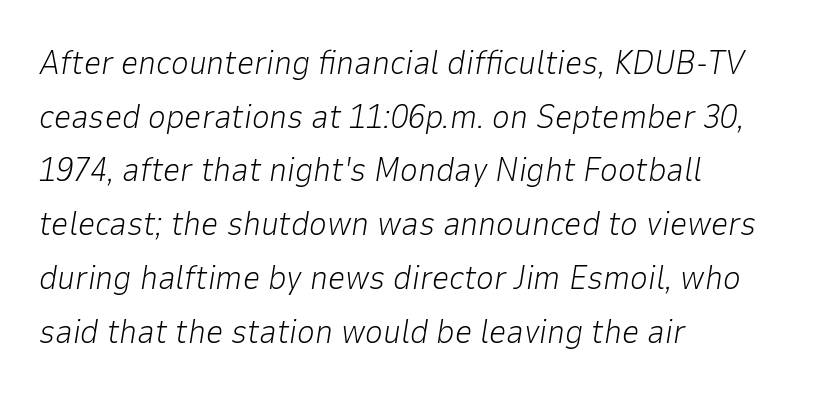
The image shows 34 px light type, italic (leaning right); set left-aligned, normal line spacing (1.58x), normal letter spacing, not underlined; low stroke contrast and a medium x-height.
